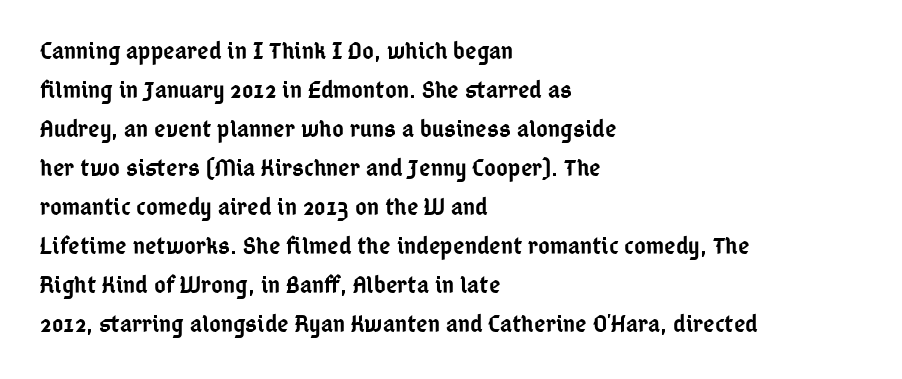
{"italic": "no", "bold": "semi", "underline": "no", "align": "left", "line_spacing": "normal", "line_spacing_ratio": 1.56, "letter_spacing": "normal", "letter_spacing_em": 0.0, "glyph_px": 25}
